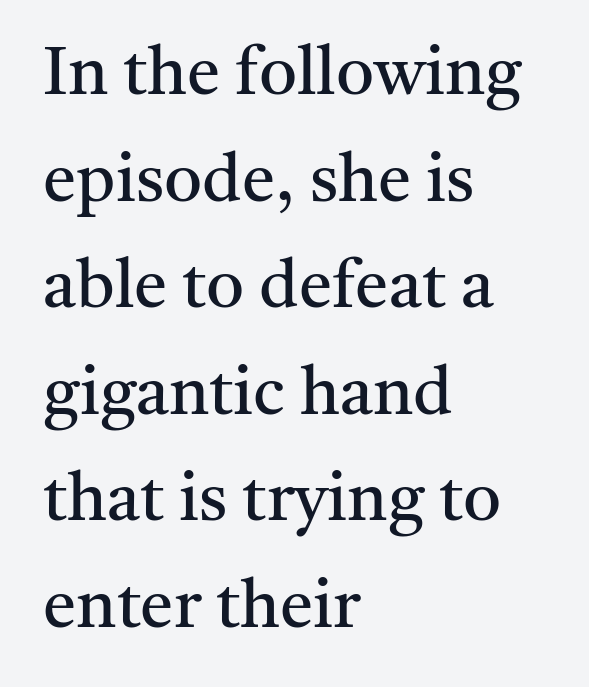
These lines stack with their left ends in a neat column. Heaviness? Minimal to ordinary, like unemphasized prose. In terms of letterspacing, this is plain default setting. Do the characters align in a grid? No, the font is proportional. Observe the serifs anchoring each vertical stroke in this sample.
